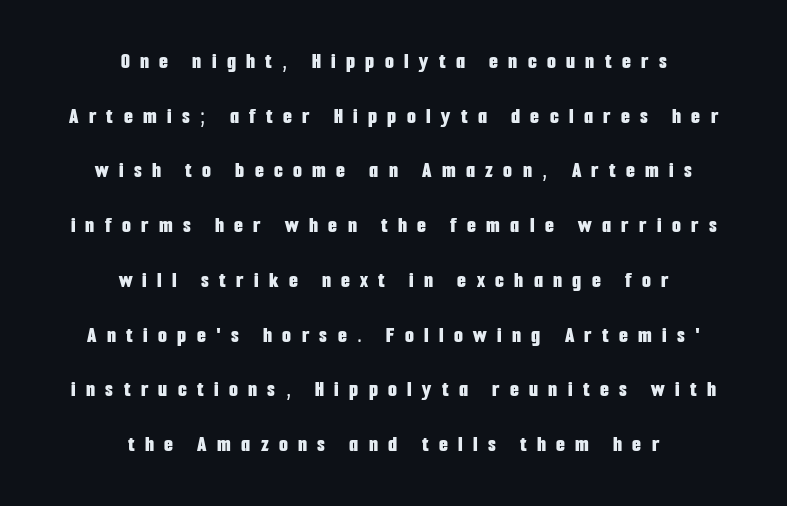
Rows of type keep a wide berth in the vertical direction. This is heavy type, rendered in bold. Alignment: centered. Words appear elongated and porous because spacing is wide. Every character sits straight up, as roman type does.
